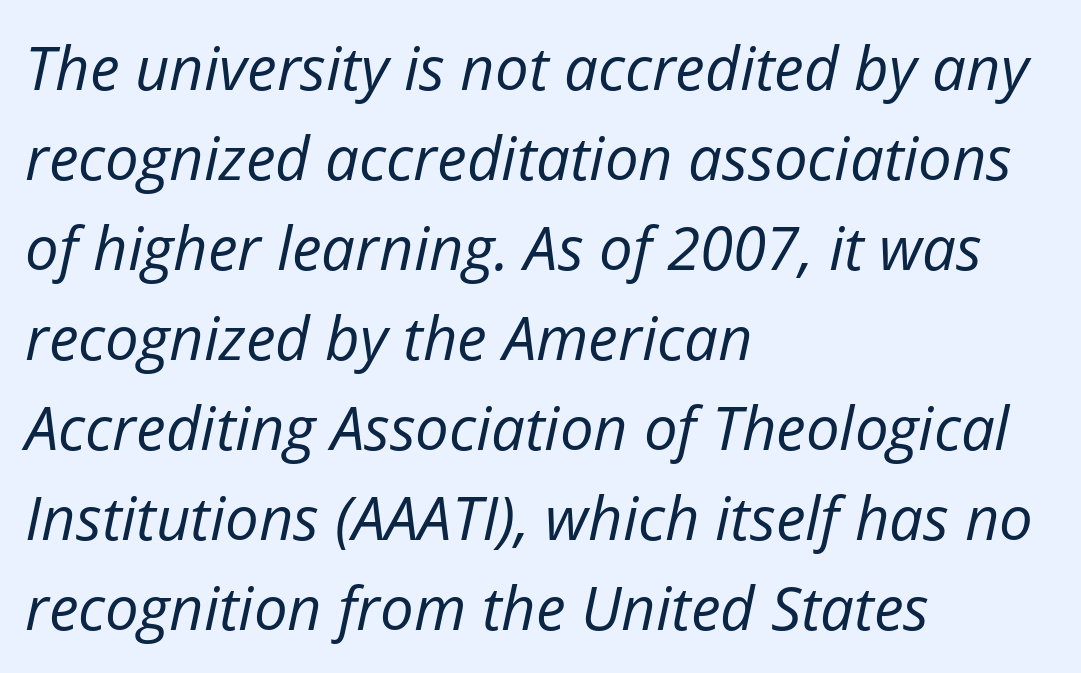
{"italic": "yes", "lean": "right", "slant_degrees": 12, "bold": "no", "weight": "regular", "width": "normal", "stroke_contrast": "low", "x_height": "medium", "monospaced": "no", "underline": "no", "align": "left", "line_spacing": "normal", "line_spacing_ratio": 1.5, "letter_spacing": "normal", "letter_spacing_em": 0.0, "glyph_px": 60}
